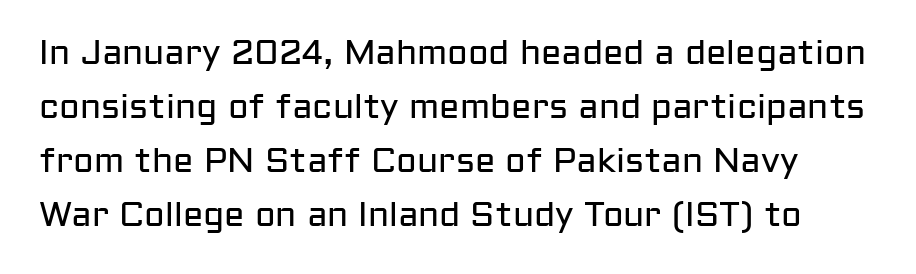
The image shows 34 px regular-weight sans-serif type, upright; set normal line spacing (1.59x), normal letter spacing, not underlined; low stroke contrast and a medium x-height.
